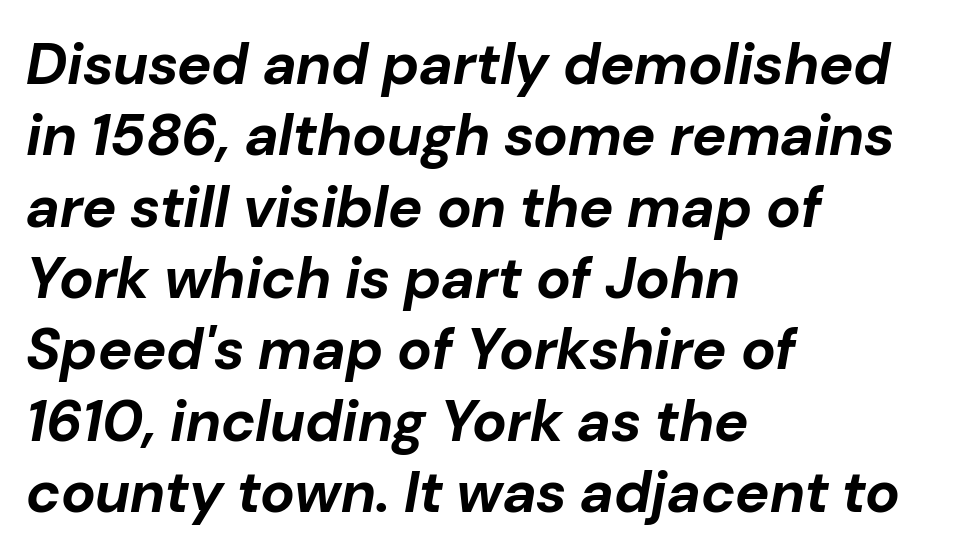
{"italic": "yes", "lean": "right", "slant_degrees": 10, "bold": "yes", "weight": "bold", "width": "normal", "stroke_contrast": "low", "x_height": "medium", "monospaced": "no", "underline": "no", "align": "left", "line_spacing_ratio": 1.23, "letter_spacing": "normal", "letter_spacing_em": 0.0, "glyph_px": 58}
